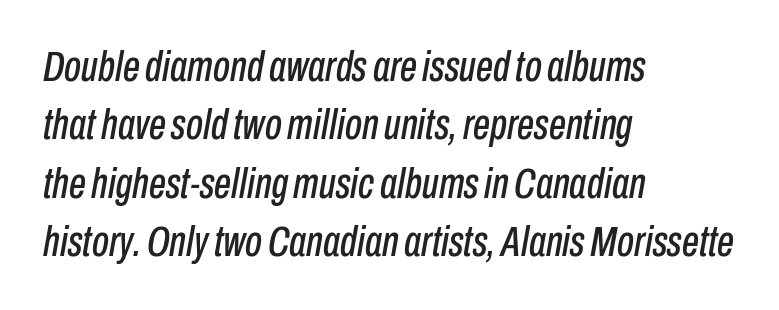
The image shows 43 px condensed type, italic (leaning right); set left-aligned, normal line spacing (1.36x), normal letter spacing, not underlined; low stroke contrast and a medium x-height.
